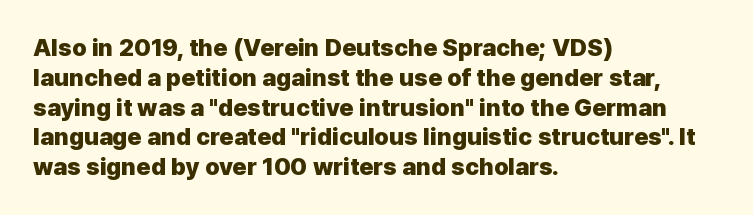
Q: Is the text bold? A: Yes.
Q: Is the text italic (slanted)? A: No, it is upright.
Q: Is the text underlined? A: No.
Q: How is the paragraph aligned? A: Left-aligned.
Q: Is the spacing between letters normal or unusually wide? A: Normal.
